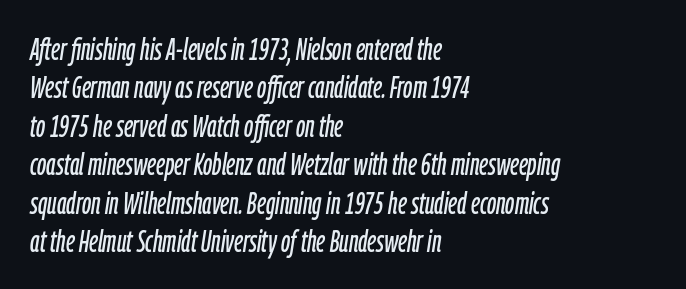
Q: Is the text italic (slanted)? A: Yes, it leans right by about 9 degrees.
Q: Is the text underlined? A: No.
Q: How is the paragraph aligned? A: Left-aligned.
Q: Is the spacing between letters normal or unusually wide? A: Normal.
Q: Is the spacing between lines tight, normal or loose? A: Normal.
Q: Width (condensed, normal, or wide)? A: Condensed.
Q: Stroke contrast? A: Low.
Q: x-height? A: Medium.
Q: Monospaced? A: No.
